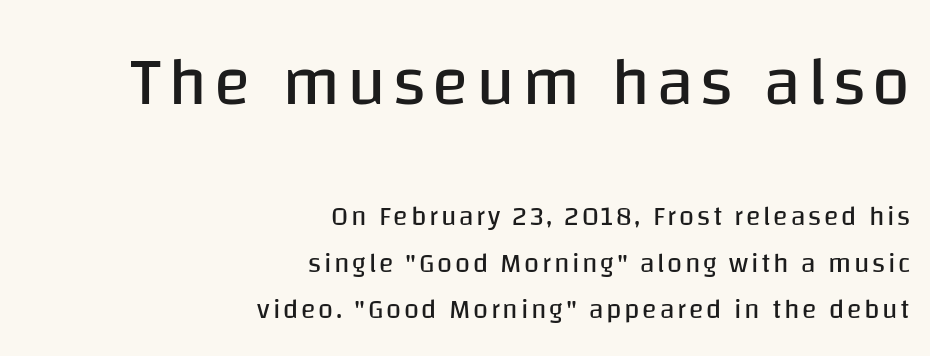
Q: Is the text bold? A: No.
Q: Is the text italic (slanted)? A: No, it is upright.
Q: Is the typeface a serif or a sans-serif typeface? A: Sans-serif.
Q: Is the text underlined? A: No.
Q: How is the paragraph aligned? A: Right-aligned.
Q: Which block of text is set in a larger size, the first (top) or the second (bottom)? A: The first (top) one.
Q: Width (condensed, normal, or wide)? A: Normal.
Q: Stroke contrast? A: Low.
Q: x-height? A: Large.
Q: Monospaced? A: No.
